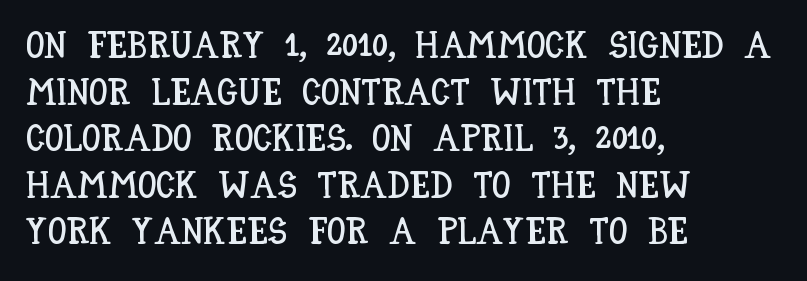
Q: Is the text italic (slanted)? A: No, it is upright.
Q: Is the text underlined? A: No.
Q: How is the paragraph aligned? A: Left-aligned.
Q: Is the spacing between letters normal or unusually wide? A: Normal.
Q: Is the spacing between lines tight, normal or loose? A: Normal.
Q: Width (condensed, normal, or wide)? A: Condensed.
Q: Stroke contrast? A: Low.
Q: x-height? A: Large.
Q: Monospaced? A: No.
